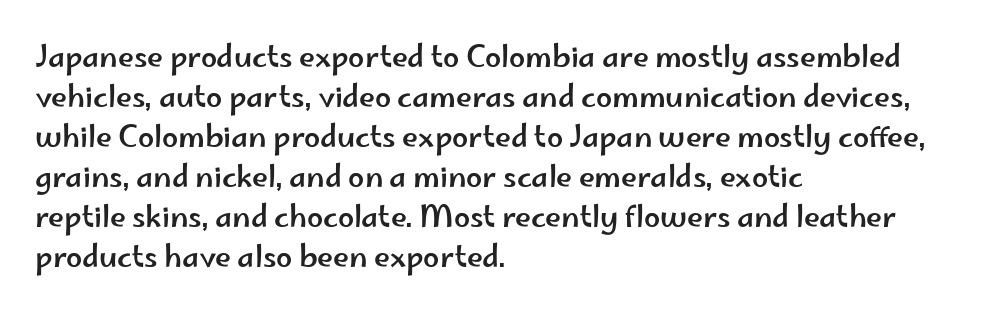
The image shows 29 px wide sans-serif type, upright; set left-aligned, normal line spacing (1.38x), normal letter spacing, not underlined; low stroke contrast and a small x-height.
